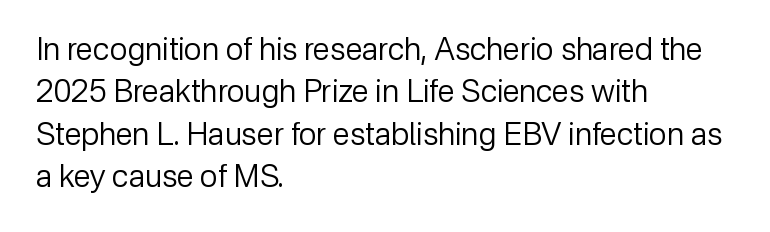
Q: Is the text bold? A: No.
Q: Is the text italic (slanted)? A: No, it is upright.
Q: Is the typeface a serif or a sans-serif typeface? A: Sans-serif.
Q: Is the text underlined? A: No.
Q: How is the paragraph aligned? A: Left-aligned.
Q: Is the spacing between letters normal or unusually wide? A: Normal.
Q: Is the spacing between lines tight, normal or loose? A: Normal.
Q: Width (condensed, normal, or wide)? A: Normal.
Q: Stroke contrast? A: Low.
Q: x-height? A: Medium.
Q: Monospaced? A: No.
